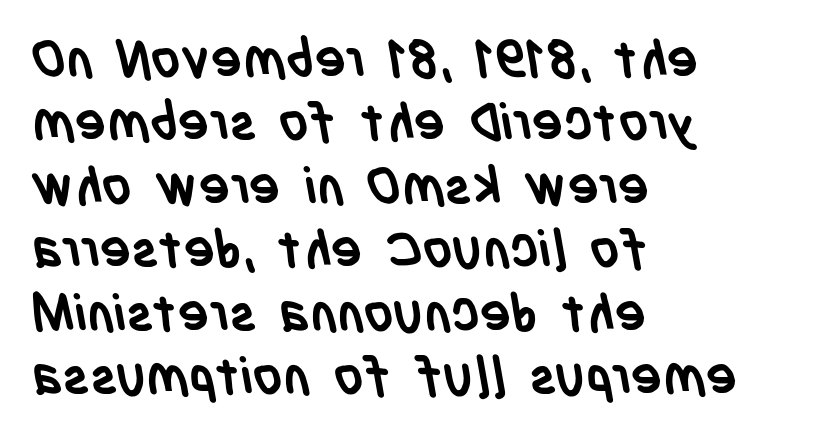
Q: Is the text bold? A: Yes.
Q: Is the typeface a serif or a sans-serif typeface? A: Sans-serif.
Q: Is the text underlined? A: No.
Q: How is the paragraph aligned? A: Left-aligned.
Q: Is the spacing between letters normal or unusually wide? A: Normal.
Q: Width (condensed, normal, or wide)? A: Condensed.
Q: Stroke contrast? A: Low.
Q: x-height? A: Large.
Q: Monospaced? A: No.
